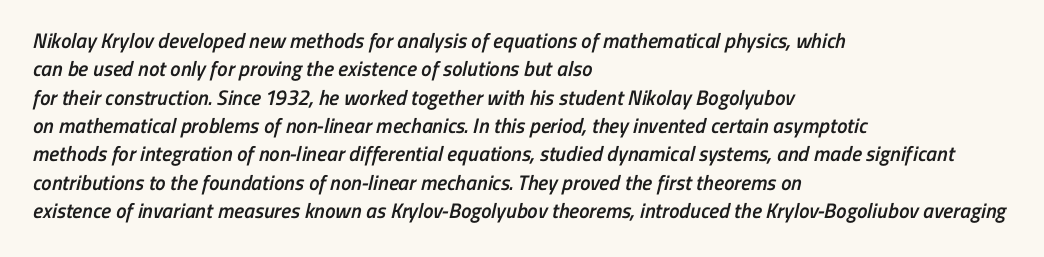
Q: Is the text bold? A: Semi-bold.
Q: Is the text underlined? A: No.
Q: How is the paragraph aligned? A: Left-aligned.
Q: Is the spacing between letters normal or unusually wide? A: Normal.
Q: Is the spacing between lines tight, normal or loose? A: Normal.
